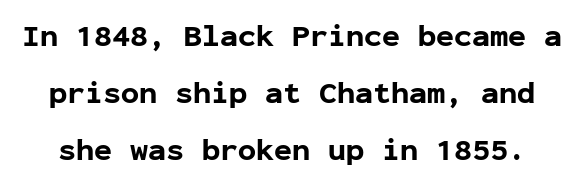
Honestly, the rows look like they've been pulled way apart. Honestly, there is no underline to notice here at all. Here the designer chose a console-style face with uniform glyph widths. Serifs: no, the terminals of the letterforms are clean. Unlike italic type, these characters show no tilt at all.
